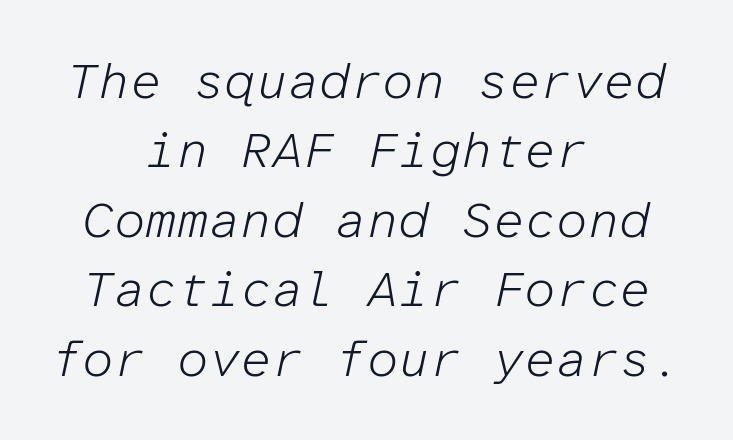
The image shows 50 px light type, italic (leaning right), monospaced; set centered, normal line spacing (1.39x), normal letter spacing, not underlined; low stroke contrast and a medium x-height.
